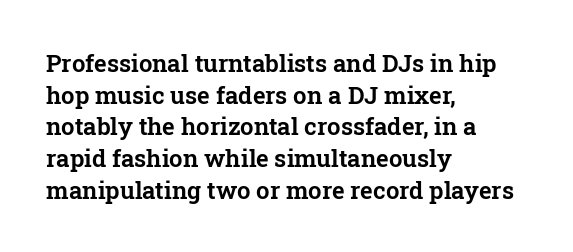
The letterforms sit shoulder to shoulder at normal distance. In terms of leading, this rendering sits right in the middle. The rendering anchors every line to the left-hand side. Style check: upright.
